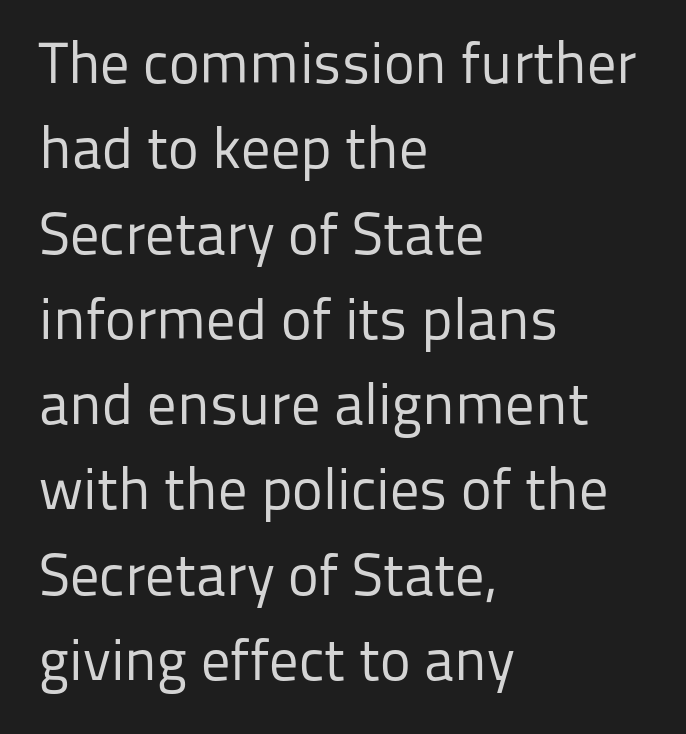
The image shows 58 px regular-weight sans-serif type, upright; set left-aligned, normal line spacing (1.47x), normal letter spacing, not underlined; low stroke contrast and a medium x-height.
